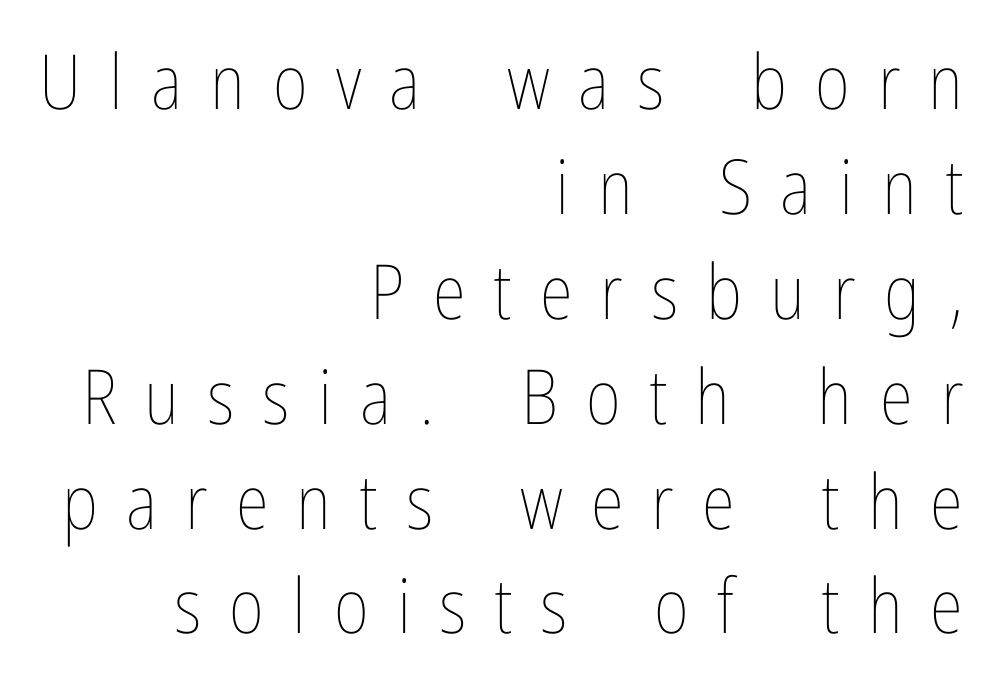
Ink coverage per letter is moderate at most. Clear beneath every line of the passage. Posture: vertical. Summary of vertical rhythm: regular, with standard interline spacing. Note the varied advance widths — an 'i' is clearly narrower than an 'm'.
